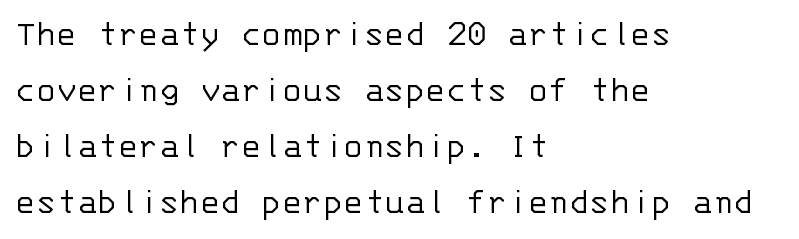
The image shows 38 px light sans-serif type, upright, monospaced; set left-aligned, normal line spacing (1.47x), normal letter spacing, not underlined; low stroke contrast and a large x-height.
